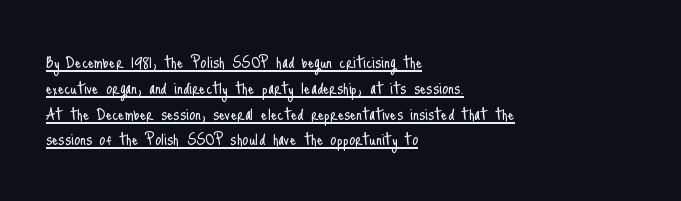
Casual observation: everything's shoved over to the left. Descenders here cross a horizontal rule under the line. This is the regular roman posture of the typeface. The letterforms sit shoulder to shoulder at normal distance.
